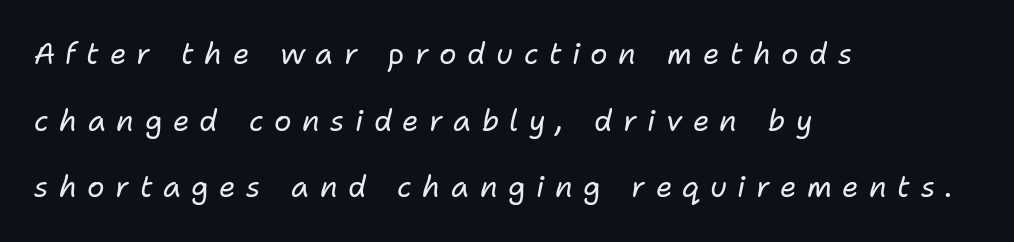
{"italic": "yes", "lean": "right", "slant_degrees": 11, "bold": "no", "weight": "regular", "width": "normal", "stroke_contrast": "low", "x_height": "medium", "monospaced": "no", "underline": "no", "align": "left", "line_spacing": "loose", "line_spacing_ratio": 2.3, "letter_spacing": "wide", "letter_spacing_em": 0.36, "glyph_px": 29}
